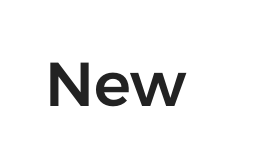
The rendering keeps characters at their native spacing. Style check: upright. The passage shown is typed in a proportional face where columns would drift. The text was rendered using a sans face with plain stroke endings.
